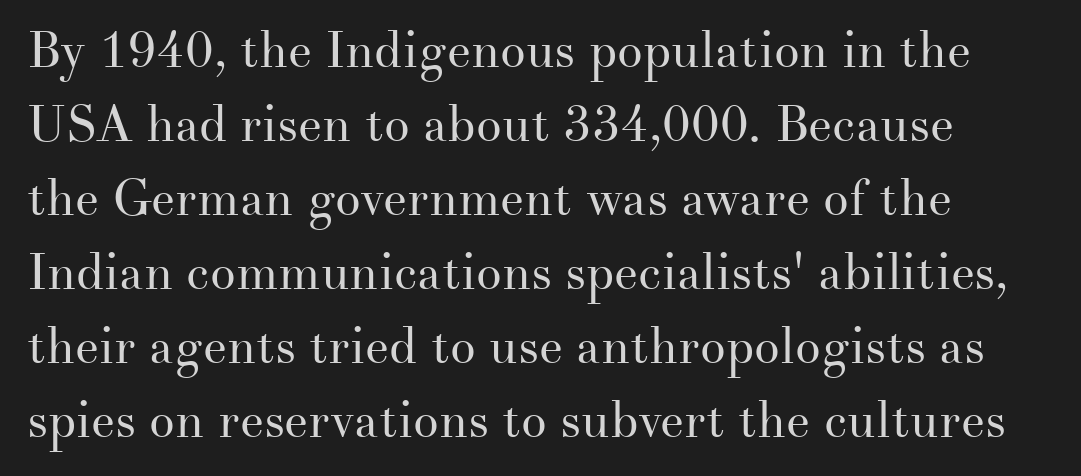
{"serif": "yes", "italic": "no", "bold": "no", "weight": "regular", "width": "normal", "stroke_contrast": "medium", "x_height": "small", "monospaced": "no", "underline": "no", "line_spacing": "normal", "line_spacing_ratio": 1.45, "letter_spacing": "normal", "letter_spacing_em": 0.0, "glyph_px": 51}
